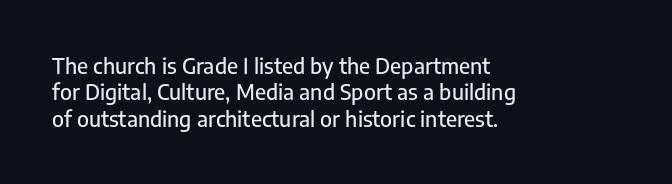
Is there much room between lines? A standard amount, neither cramped nor airy. The line texture is even and compact thanks to regular tracking. In terms of posture, this sample is upright. The paragraph has a hard left edge and a soft right edge. The strip under each line holds only bare page.
